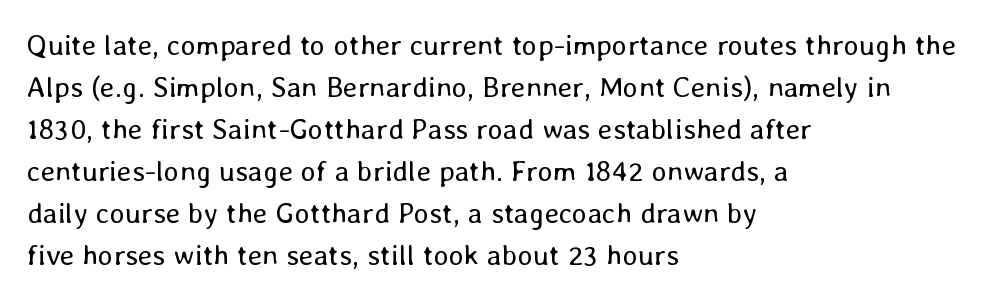
Q: Is the text bold? A: No.
Q: Is the text italic (slanted)? A: No, it is upright.
Q: Is the text underlined? A: No.
Q: How is the paragraph aligned? A: Left-aligned.
Q: Is the spacing between letters normal or unusually wide? A: Normal.
Q: Is the spacing between lines tight, normal or loose? A: Normal.
Q: Width (condensed, normal, or wide)? A: Normal.
Q: Stroke contrast? A: Low.
Q: x-height? A: Medium.
Q: Monospaced? A: No.
